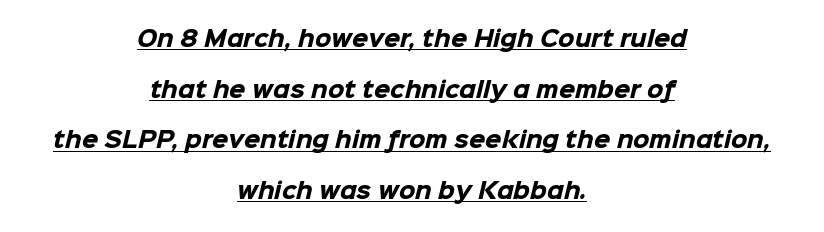
The image shows 21 px bold type; set centered, loose line spacing (2.41x), normal letter spacing, underlined.
